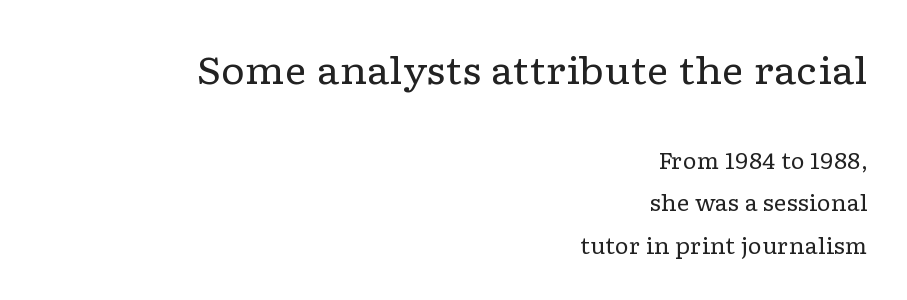
The image shows 38 px regular-weight, wide serif type, upright; set right-aligned, loose line spacing (1.93x), normal letter spacing, not underlined; the first (top) block is 1.73x larger; low stroke contrast and a medium x-height.
